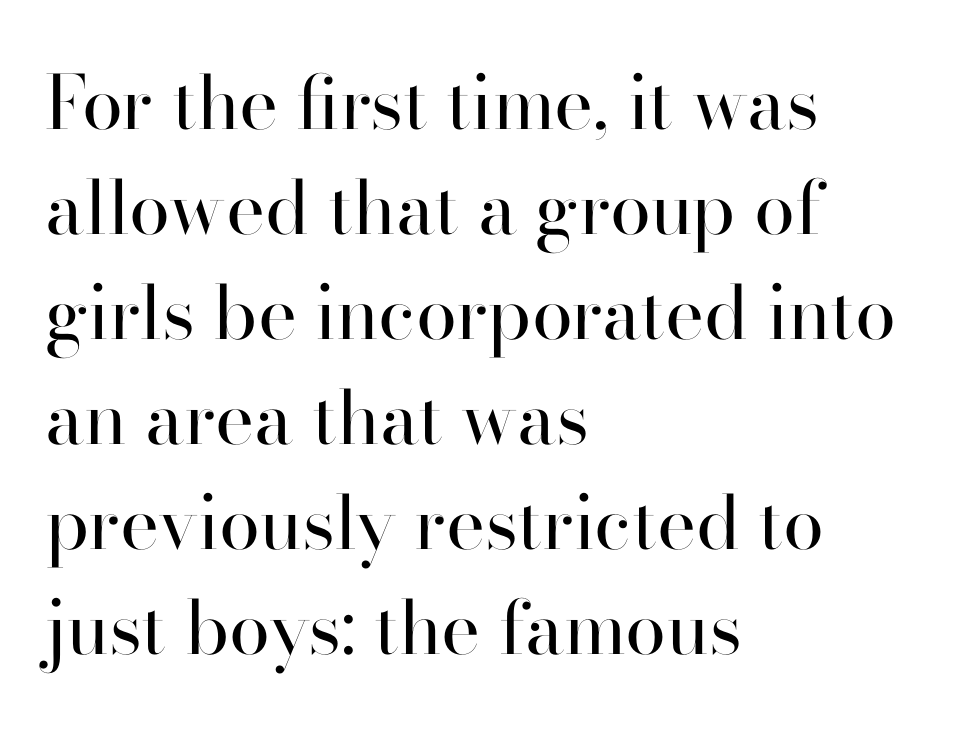
Q: Is the text bold? A: No.
Q: Is the text italic (slanted)? A: No, it is upright.
Q: Is the typeface a serif or a sans-serif typeface? A: Serif.
Q: Is the text underlined? A: No.
Q: How is the paragraph aligned? A: Left-aligned.
Q: Is the spacing between letters normal or unusually wide? A: Normal.
Q: Is the spacing between lines tight, normal or loose? A: Normal.
Q: Width (condensed, normal, or wide)? A: Normal.
Q: Stroke contrast? A: High.
Q: x-height? A: Small.
Q: Monospaced? A: No.
